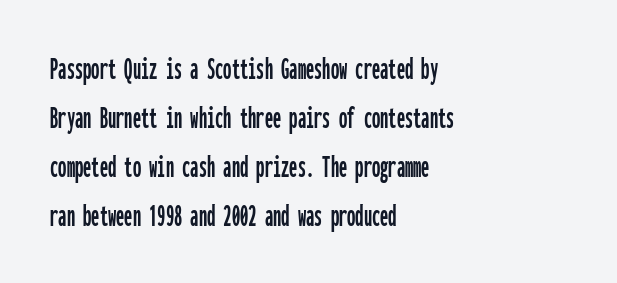
{"serif": "no", "italic": "no", "width": "condensed", "stroke_contrast": "low", "x_height": "medium", "monospaced": "yes", "underline": "no", "align": "left", "line_spacing": "normal", "line_spacing_ratio": 1.48, "letter_spacing": "normal", "letter_spacing_em": 0.0, "glyph_px": 33}
